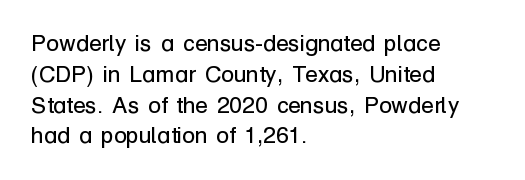
Descenders are the only things crossing below the line. The font sits on the lighter half of the weight spectrum, regular included. Does the copy run flush right? No — it runs flush left. Vertically, the passage feels balanced, rows spaced as you'd expect.
